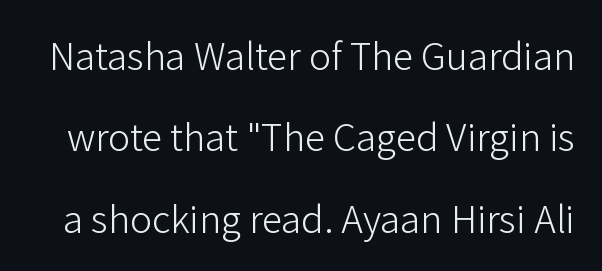
Standard letterfit; no display-style spreading of the glyphs. Weight: regular or lighter. How would I describe the line gaps? Wide and relaxed. This is the regular roman posture of the typeface. The text was rendered using a sans face with plain stroke endings. Any mark beneath the type? The region is blank.
